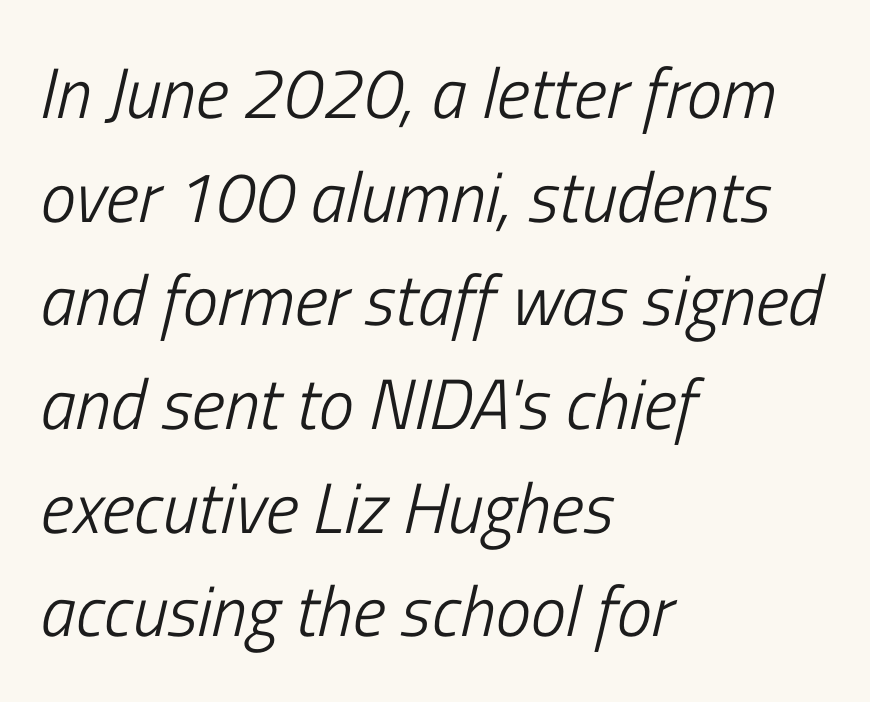
The image shows 71 px light, condensed type, italic (leaning right); set left-aligned, normal line spacing (1.46x), normal letter spacing, not underlined; low stroke contrast and a medium x-height.
